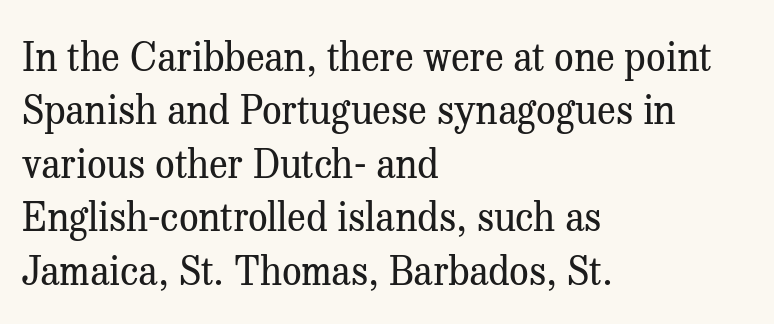
Rule under the text: the space is simply empty. How are the letters spaced? Ordinarily, with no added tracking. Honestly, the row spacing looks completely unremarkable. The rendering anchors every line to the left-hand side. A typesetter would call this proportional, since set widths differ per character.
